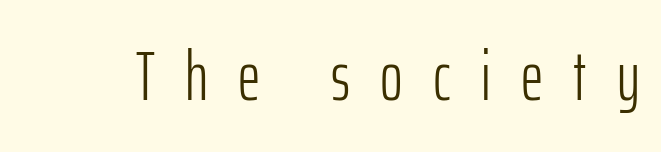
The image shows 69 px light, condensed sans-serif type, upright; set unusually wide letter spacing (+0.44 em), not underlined; low stroke contrast and a medium x-height.
